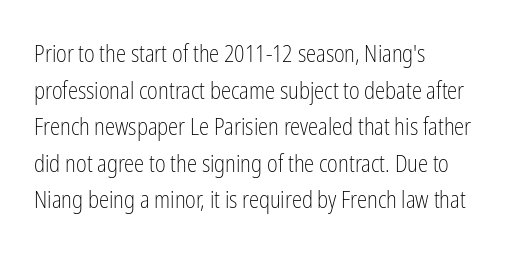
{"italic": "no", "bold": "no", "underline": "no", "align": "left", "line_spacing": "normal", "line_spacing_ratio": 1.59, "letter_spacing": "normal", "letter_spacing_em": 0.0, "glyph_px": 23}
